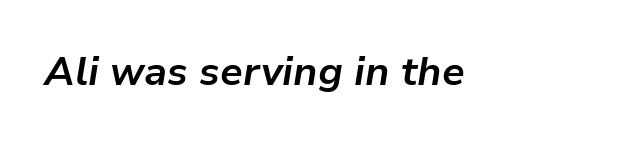
Q: Is the text bold? A: Yes.
Q: Is the text italic (slanted)? A: Yes, it leans right by about 9 degrees.
Q: Is the text underlined? A: No.
Q: Is the spacing between letters normal or unusually wide? A: Normal.
Q: Width (condensed, normal, or wide)? A: Normal.
Q: Stroke contrast? A: Low.
Q: x-height? A: Medium.
Q: Monospaced? A: No.
